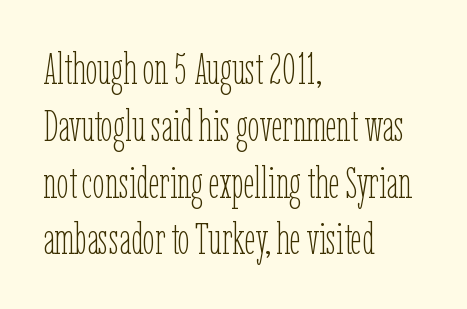
{"italic": "no", "bold": "no", "weight": "thin", "width": "condensed", "stroke_contrast": "low", "x_height": "medium", "monospaced": "no", "underline": "no", "align": "left", "line_spacing": "normal", "line_spacing_ratio": 1.32, "letter_spacing": "normal", "letter_spacing_em": 0.0, "glyph_px": 43}
